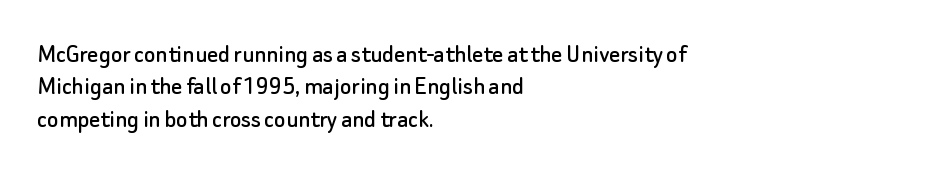
The image shows 27 px text type, upright; set left-aligned, line spacing 1.2x, normal letter spacing, not underlined.
